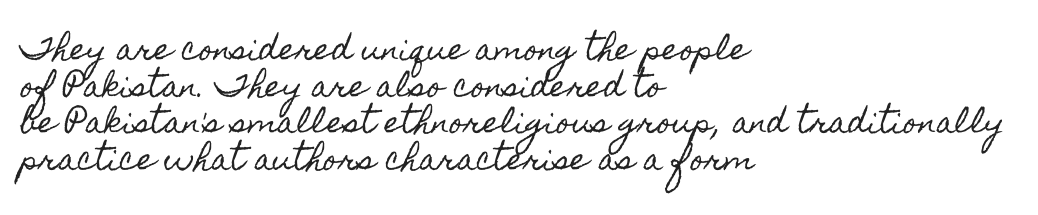
The space directly below the letters is spotless. A typesetter would call this proportional, since set widths differ per character. The setting favours the left margin, as ordinary paragraphs usually do. The lines sit at an ordinary, default distance from one another.
